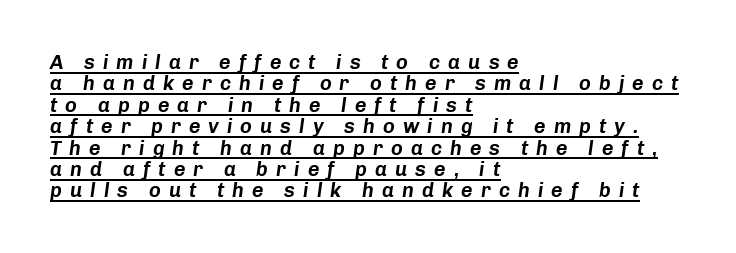
The image shows 20 px text type, italic (leaning right); set left-aligned, tight line spacing (1.07x), unusually wide letter spacing (+0.4 em), underlined.
